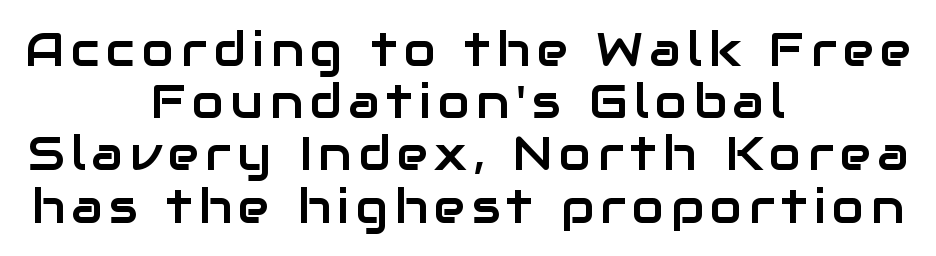
The image shows 47 px sans-serif type, upright; set centered, tight line spacing (1.11x), not underlined; low stroke contrast and a medium x-height.
